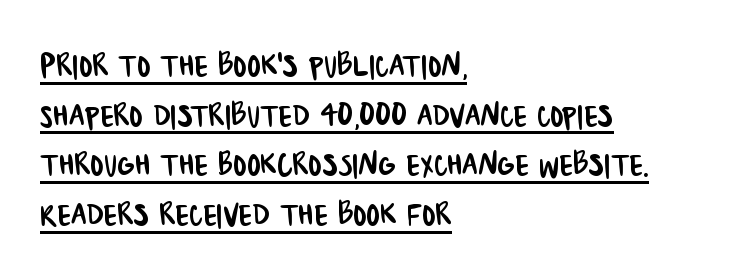
The characters display no serif detailing; their extremities are plain. Short note: letters normally spaced. Decoration check: the copy is underlined. Typeset ragged right — the left edge is the straight one. The passage shown is typed in a proportional face where columns would drift.
